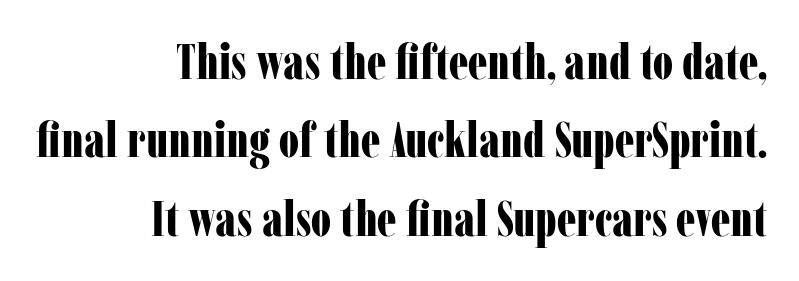
Q: Is the text bold? A: Yes.
Q: Is the text italic (slanted)? A: No, it is upright.
Q: Is the typeface a serif or a sans-serif typeface? A: Serif.
Q: Is the text underlined? A: No.
Q: How is the paragraph aligned? A: Right-aligned.
Q: Is the spacing between letters normal or unusually wide? A: Normal.
Q: Is the spacing between lines tight, normal or loose? A: Normal.
Q: Width (condensed, normal, or wide)? A: Condensed.
Q: Stroke contrast? A: Low.
Q: x-height? A: Medium.
Q: Monospaced? A: No.
